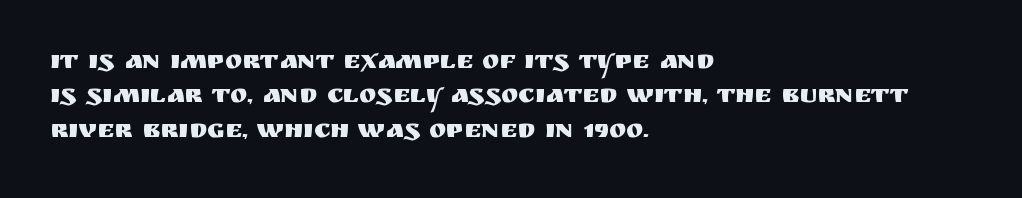
{"italic": "no", "underline": "no", "align": "left", "line_spacing": "normal", "line_spacing_ratio": 1.32, "letter_spacing": "normal", "letter_spacing_em": 0.0, "glyph_px": 26}
